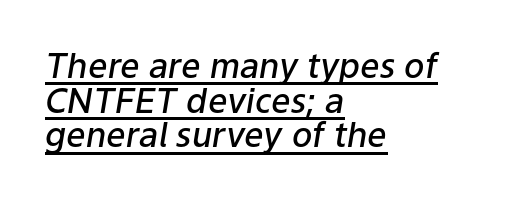
The image shows 34 px semibold type, italic (leaning right); set left-aligned, tight line spacing (1.02x), normal letter spacing, underlined; low stroke contrast and a medium x-height.
